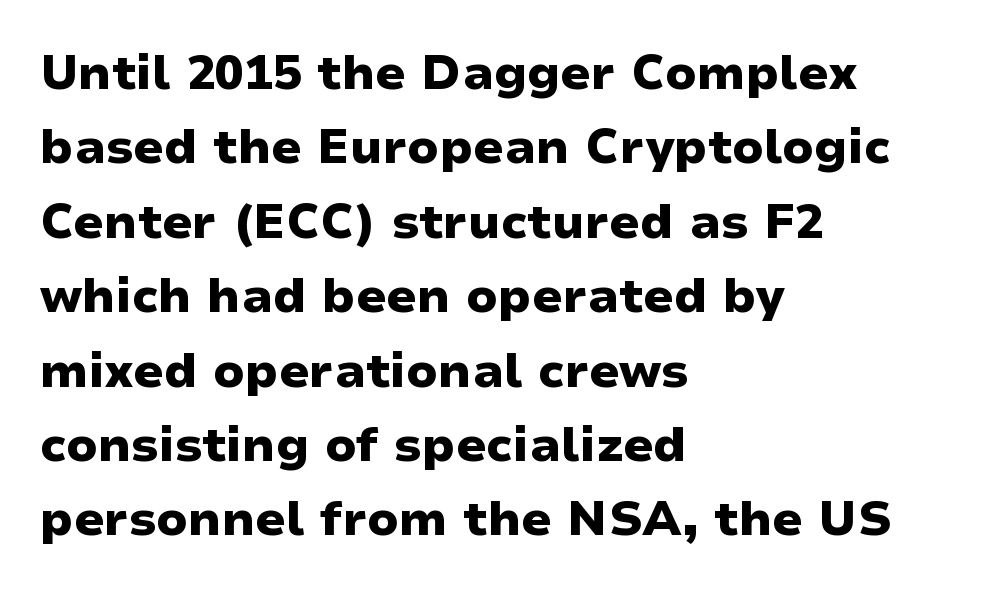
The glyphs have the mass of a bold cut. What's the leading like? Ordinary, nothing unusual. Characters follow at the spacing the type designer built in. You can tell it's not italic because the verticals are truly vertical. A typesetter would call this proportional, since set widths differ per character. The compositor pushed each line to the left boundary.
